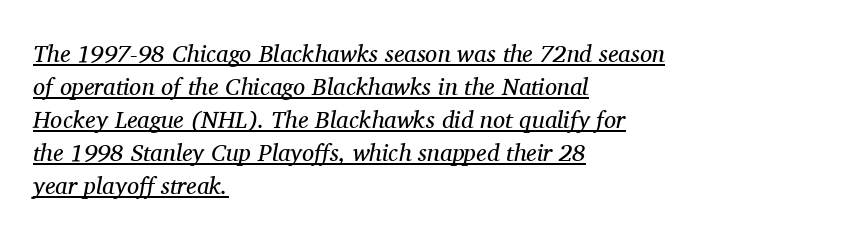
{"italic": "yes", "lean": "right", "slant_degrees": 11, "bold": "no", "underline": "yes", "align": "left", "line_spacing": "normal", "line_spacing_ratio": 1.37, "letter_spacing": "normal", "letter_spacing_em": 0.0, "glyph_px": 24}
